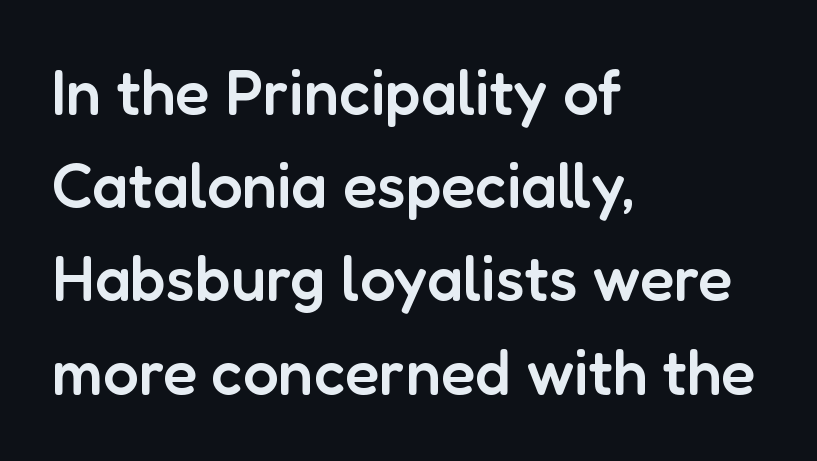
Q: Is the text bold? A: Semi-bold.
Q: Is the text italic (slanted)? A: No, it is upright.
Q: Is the typeface a serif or a sans-serif typeface? A: Sans-serif.
Q: Is the text underlined? A: No.
Q: How is the paragraph aligned? A: Left-aligned.
Q: Is the spacing between letters normal or unusually wide? A: Normal.
Q: Is the spacing between lines tight, normal or loose? A: Normal.
Q: Width (condensed, normal, or wide)? A: Normal.
Q: Stroke contrast? A: Low.
Q: x-height? A: Medium.
Q: Monospaced? A: No.
